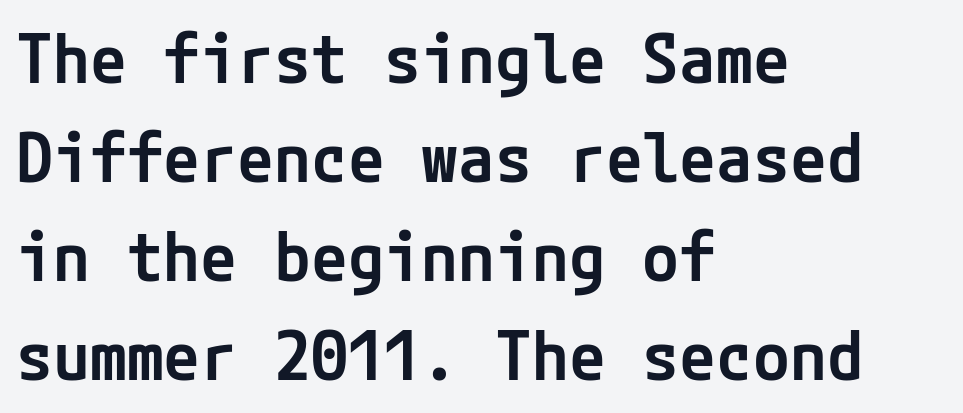
Q: Is the text bold? A: Semi-bold.
Q: Is the text italic (slanted)? A: No, it is upright.
Q: Is the typeface a serif or a sans-serif typeface? A: Sans-serif.
Q: Is the text underlined? A: No.
Q: How is the paragraph aligned? A: Left-aligned.
Q: Is the spacing between letters normal or unusually wide? A: Normal.
Q: Is the spacing between lines tight, normal or loose? A: Normal.
Q: Width (condensed, normal, or wide)? A: Normal.
Q: Stroke contrast? A: Low.
Q: x-height? A: Medium.
